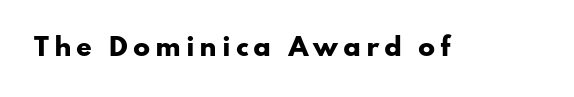
Q: Is the text bold? A: Yes.
Q: Is the text italic (slanted)? A: No, it is upright.
Q: Is the text underlined? A: No.
